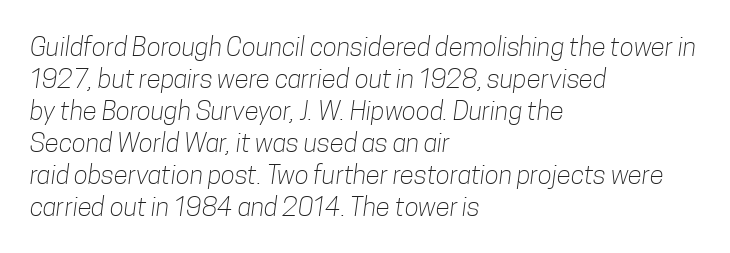
{"bold": "no", "underline": "no", "align": "left", "line_spacing_ratio": 1.23, "letter_spacing": "normal", "letter_spacing_em": 0.0, "glyph_px": 26}
